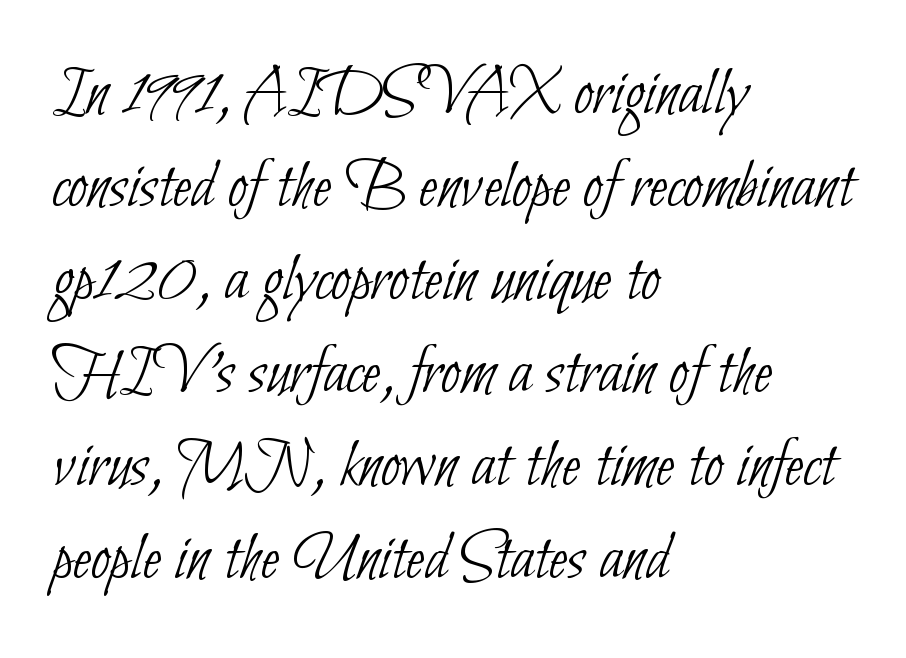
Horizontal bands of white between lines are of average thickness. Nope, no serifs anywhere on these letters. The face used here is rendered with its standard letterfit. This rendering uses left alignment, leaving the right contour irregular. The area under the type is left untouched.
